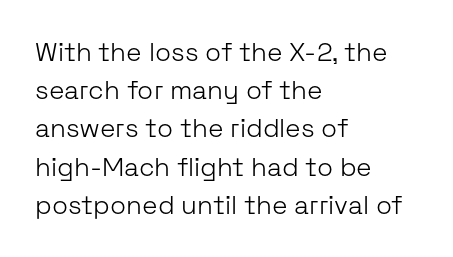
The image shows 26 px text type, upright; set left-aligned, normal line spacing (1.47x), normal letter spacing, not underlined.
